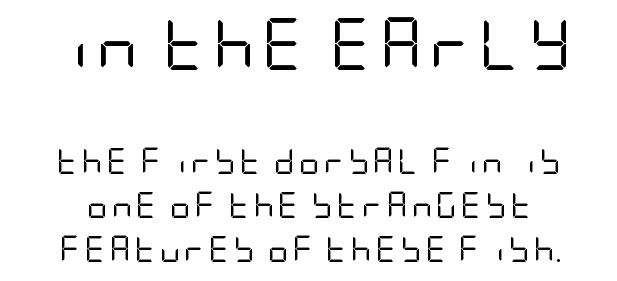
Stroke terminals: plain, sans-serif. Characters remain perfectly vertical along every line. Honestly, the row spacing looks completely unremarkable. This layout puts the oversized block above and the modest block below.
